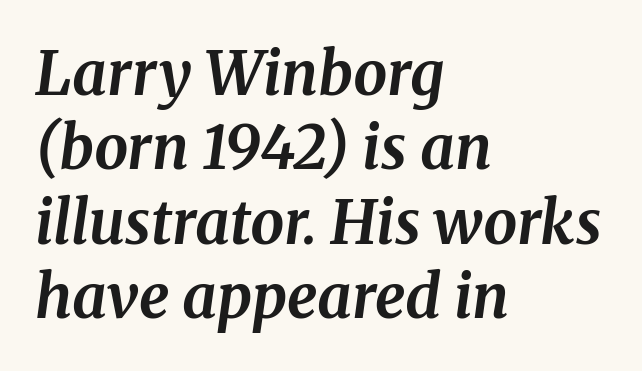
The image shows 60 px bold serif type, italic (leaning right); set left-aligned, line spacing 1.24x, normal letter spacing, not underlined; medium stroke contrast and a medium x-height.
